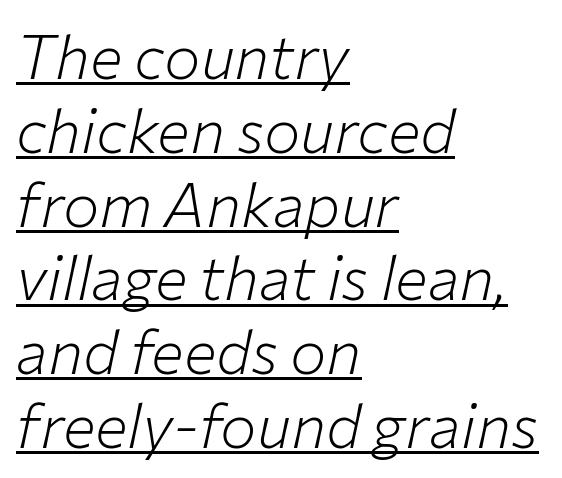
Q: Is the text bold? A: No.
Q: Is the text italic (slanted)? A: Yes, it leans right by about 12 degrees.
Q: Is the text underlined? A: Yes.
Q: How is the paragraph aligned? A: Left-aligned.
Q: Is the spacing between letters normal or unusually wide? A: Normal.
Q: Width (condensed, normal, or wide)? A: Normal.
Q: Stroke contrast? A: Low.
Q: x-height? A: Medium.
Q: Monospaced? A: No.
